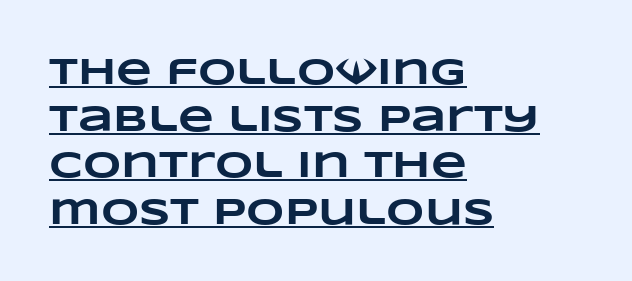
The image shows 37 px heavy, wide type; set left-aligned, normal line spacing (1.26x), normal letter spacing, underlined; low stroke contrast and a large x-height.
